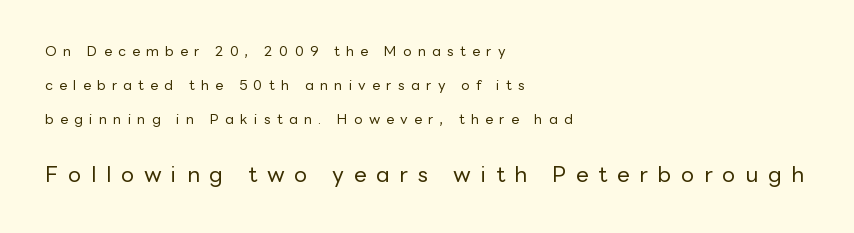
The image shows 22 px text type, upright; set left-aligned, loose line spacing (2.43x), unusually wide letter spacing (+0.45 em), not underlined; the second (bottom) block is 1.57x larger.
